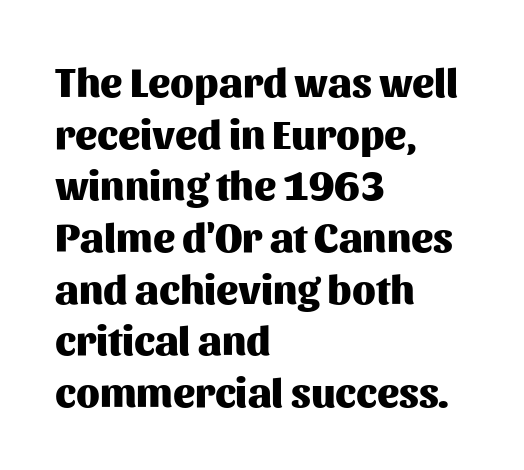
{"serif": "no", "italic": "no", "bold": "yes", "weight": "heavy", "width": "normal", "stroke_contrast": "medium", "x_height": "medium", "monospaced": "no", "underline": "no", "align": "left", "line_spacing": "normal", "line_spacing_ratio": 1.26, "letter_spacing": "normal", "letter_spacing_em": 0.0, "glyph_px": 41}
